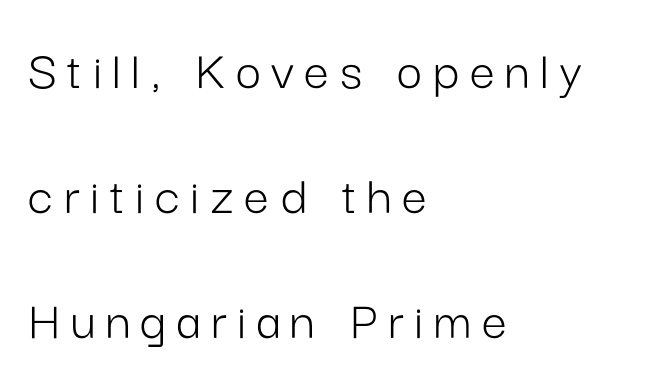
The image shows 56 px light sans-serif type, upright; set left-aligned, loose line spacing (2.23x), not underlined; low stroke contrast and a medium x-height.
